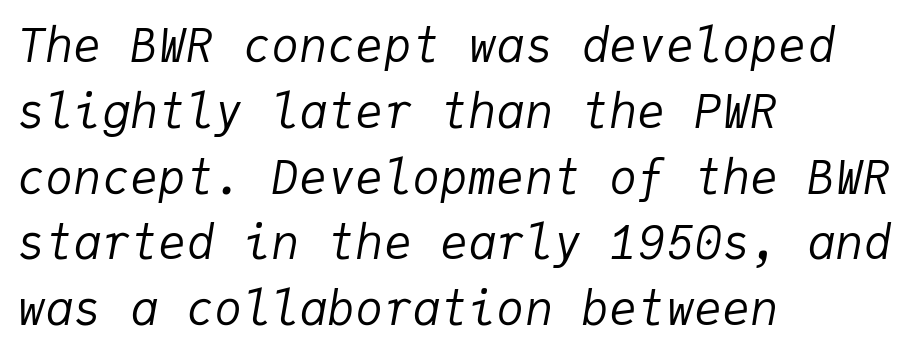
Q: Is the text bold? A: No.
Q: Is the text italic (slanted)? A: Yes, it leans right by about 9 degrees.
Q: Is the text underlined? A: No.
Q: How is the paragraph aligned? A: Left-aligned.
Q: Is the spacing between letters normal or unusually wide? A: Normal.
Q: Is the spacing between lines tight, normal or loose? A: Normal.
Q: Width (condensed, normal, or wide)? A: Normal.
Q: Stroke contrast? A: Low.
Q: x-height? A: Medium.
Q: Monospaced? A: Yes.
